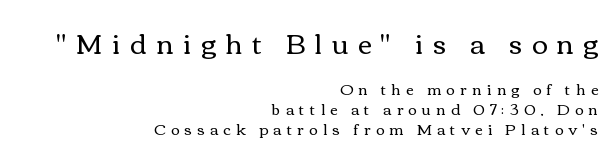
The image shows 27 px text type, upright; set right-aligned, normal line spacing (1.34x), unusually wide letter spacing (+0.35 em), not underlined; the first (top) block is 1.8x larger.
